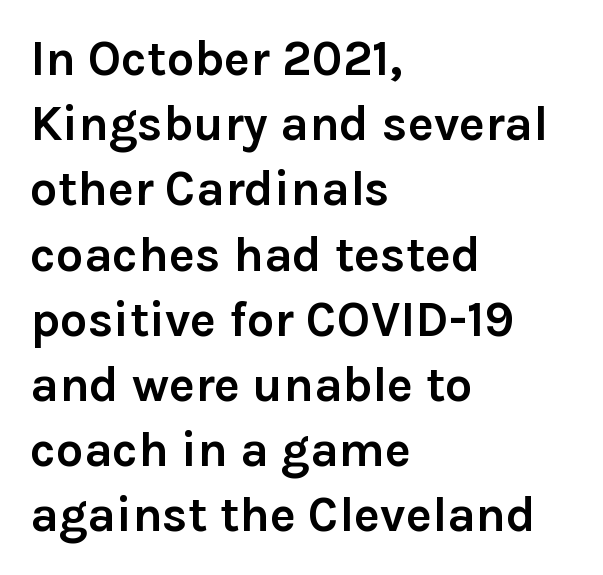
The image shows 49 px semibold sans-serif type, upright; set left-aligned, normal line spacing (1.33x), normal letter spacing, not underlined; low stroke contrast and a medium x-height.
